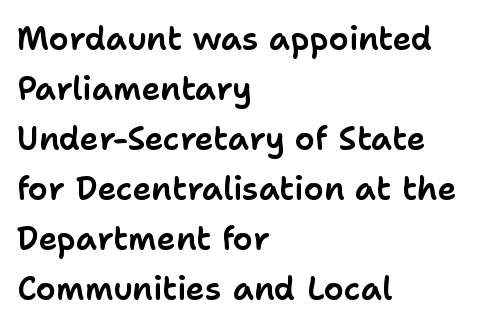
{"serif": "no", "italic": "no", "width": "normal", "stroke_contrast": "low", "x_height": "medium", "monospaced": "no", "underline": "no", "align": "left", "line_spacing": "normal", "line_spacing_ratio": 1.56, "letter_spacing": "normal", "letter_spacing_em": 0.0, "glyph_px": 32}
